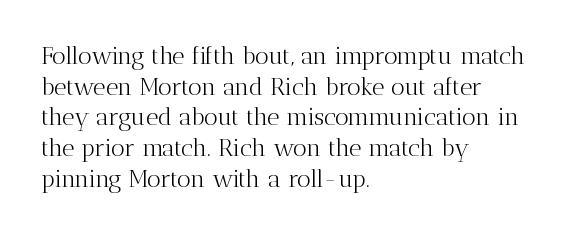
Is the type heavy? It reads as light-to-regular instead. Leftover space on each line is placed entirely after the last word. Characters follow at the spacing the type designer built in. The passage shown stacks its lines at a standard gap.
